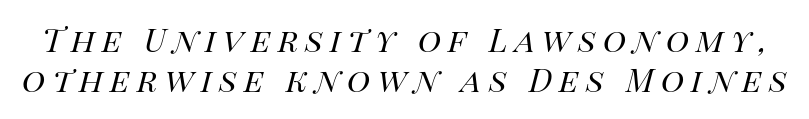
There's an unmistakable incline to the writing here. The space between consecutive lines is moderate. The rendering uses natural spacing where letterforms have individual widths. The strip under each line holds only bare page.
